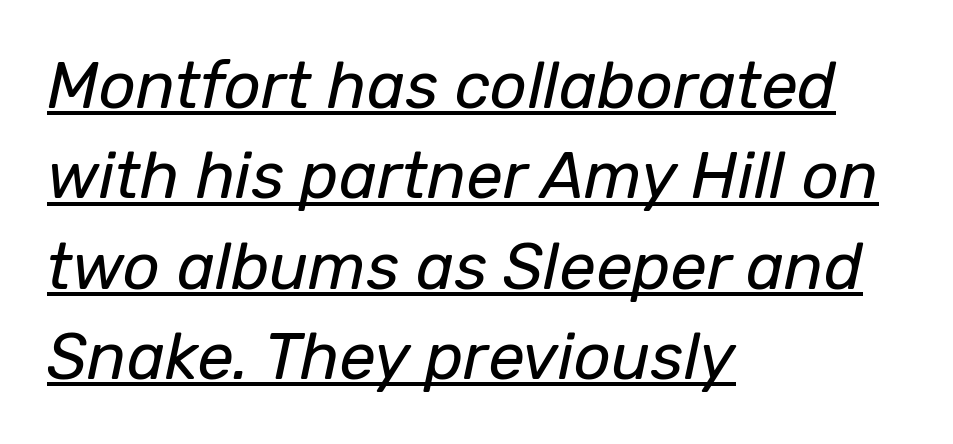
Q: Is the text bold? A: No.
Q: Is the text italic (slanted)? A: Yes, it leans right by about 12 degrees.
Q: Is the text underlined? A: Yes.
Q: How is the paragraph aligned? A: Left-aligned.
Q: Is the spacing between letters normal or unusually wide? A: Normal.
Q: Is the spacing between lines tight, normal or loose? A: Normal.
Q: Width (condensed, normal, or wide)? A: Normal.
Q: Stroke contrast? A: Low.
Q: x-height? A: Medium.
Q: Monospaced? A: No.
